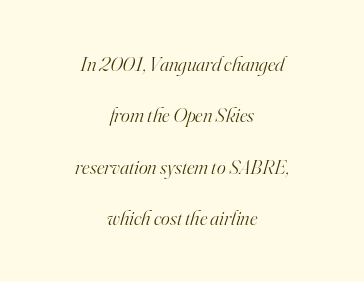
The specimen reads as italic at a glance. The compositor balanced each line on the midline. No letter is thick-stroked: the sample isn't bold. Rule under the text: the space is simply empty. One glance says open: line gaps are wider than usual.
